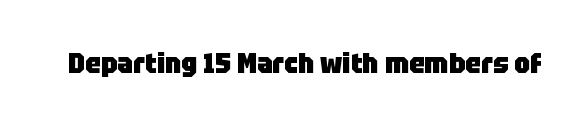
Q: Is the text bold? A: Yes.
Q: Is the text italic (slanted)? A: No, it is upright.
Q: Is the typeface a serif or a sans-serif typeface? A: Sans-serif.
Q: Is the text underlined? A: No.
Q: Is the spacing between letters normal or unusually wide? A: Normal.
Q: Width (condensed, normal, or wide)? A: Normal.
Q: Stroke contrast? A: Low.
Q: x-height? A: Large.
Q: Monospaced? A: No.
